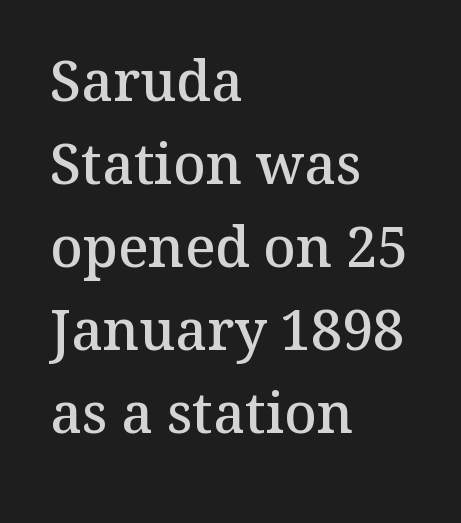
The image shows 56 px semibold serif type, upright; set left-aligned, normal line spacing (1.48x), normal letter spacing, not underlined; medium stroke contrast and a medium x-height.
